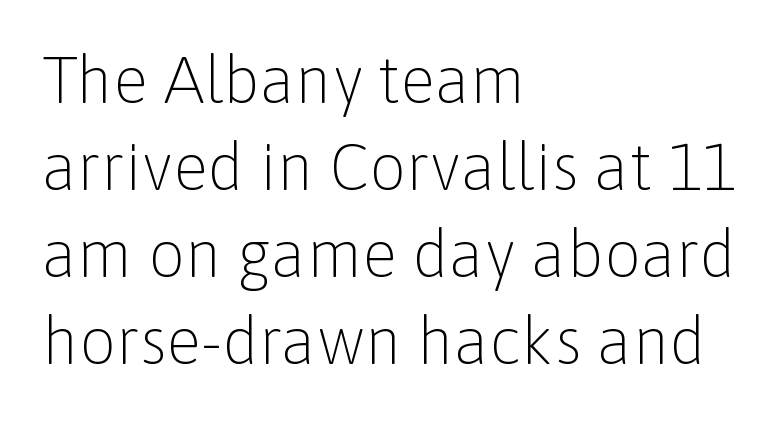
Q: Is the text bold? A: No.
Q: Is the text italic (slanted)? A: No, it is upright.
Q: Is the typeface a serif or a sans-serif typeface? A: Sans-serif.
Q: Is the text underlined? A: No.
Q: How is the paragraph aligned? A: Left-aligned.
Q: Is the spacing between letters normal or unusually wide? A: Normal.
Q: Is the spacing between lines tight, normal or loose? A: Normal.
Q: Width (condensed, normal, or wide)? A: Normal.
Q: Stroke contrast? A: Low.
Q: x-height? A: Medium.
Q: Monospaced? A: No.
